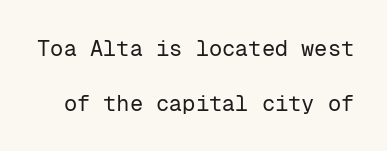
The weight tops out at a normal text grade. The letters sit at their default tracking, neither squeezed nor spread. Each row of text sits above clean, open space. Loosely led — the rows are spread out. Vertical strokes here are truly vertical.
